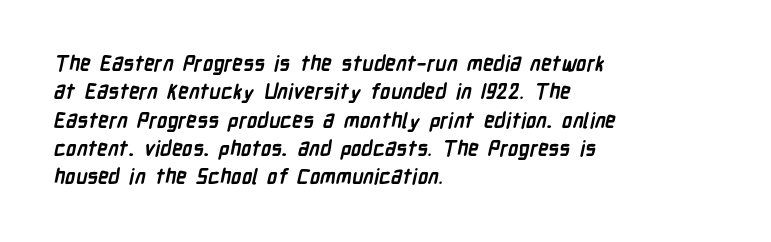
The image shows 21 px bold type; set left-aligned, normal line spacing (1.35x), normal letter spacing, not underlined.
